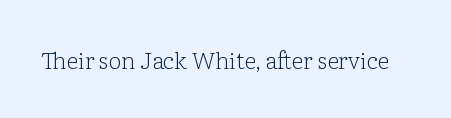
The image shows 23 px text type, upright; set normal letter spacing, not underlined.
